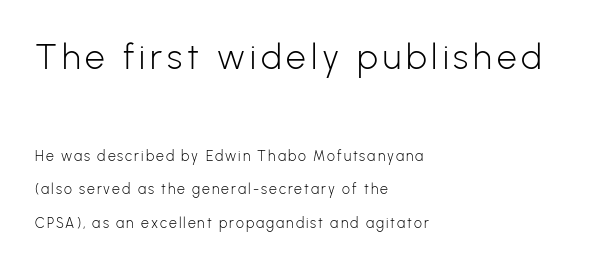
The typeface chosen for these lines omits serifs. Whoever set this made the first block the dominant, larger element. Each letter keeps its own natural width here, so spacing adapts to shape. The area under the type is left untouched.
